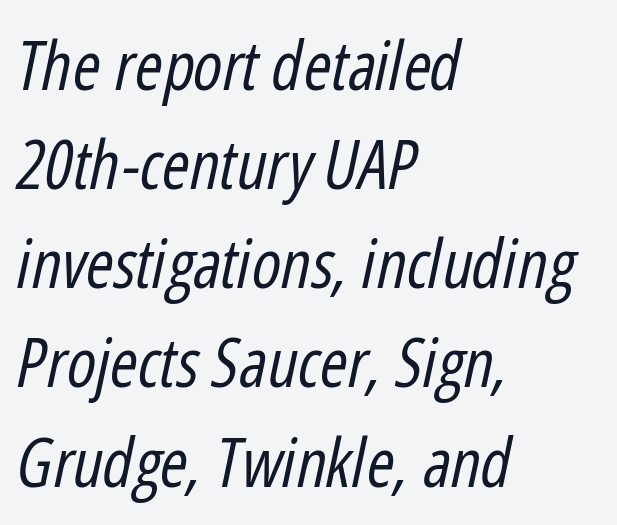
The image shows 67 px regular-weight, condensed type, italic (leaning right); set left-aligned, normal line spacing (1.48x), normal letter spacing, not underlined; low stroke contrast and a medium x-height.
